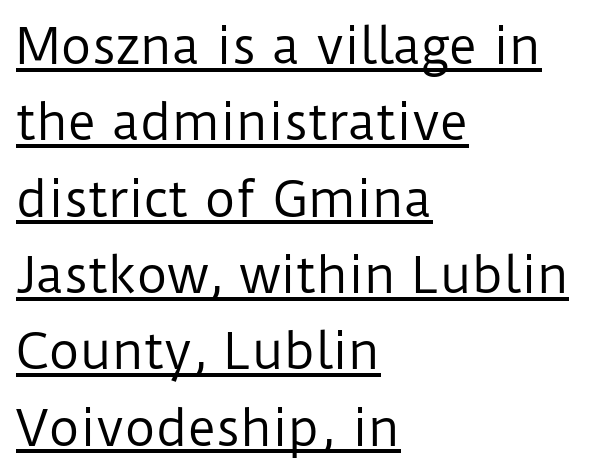
Q: Is the text bold? A: No.
Q: Is the text italic (slanted)? A: No, it is upright.
Q: Is the typeface a serif or a sans-serif typeface? A: Sans-serif.
Q: Is the text underlined? A: Yes.
Q: How is the paragraph aligned? A: Left-aligned.
Q: Is the spacing between letters normal or unusually wide? A: Normal.
Q: Is the spacing between lines tight, normal or loose? A: Normal.
Q: Width (condensed, normal, or wide)? A: Normal.
Q: Stroke contrast? A: Low.
Q: x-height? A: Medium.
Q: Monospaced? A: No.
